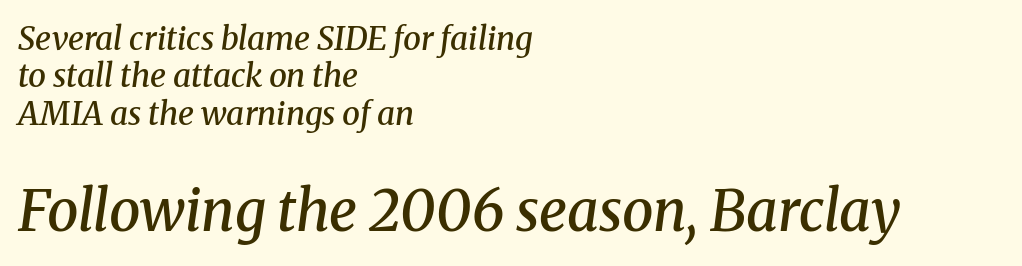
{"serif": "yes", "italic": "yes", "lean": "right", "slant_degrees": 8, "bold": "semi", "weight": "semibold", "width": "normal", "stroke_contrast": "medium", "x_height": "medium", "monospaced": "no", "underline": "no", "align": "left", "line_spacing_ratio": 1.17, "letter_spacing": "normal", "letter_spacing_em": 0.0, "larger_block": "second", "size_ratio": 1.75, "glyph_px": 56}
